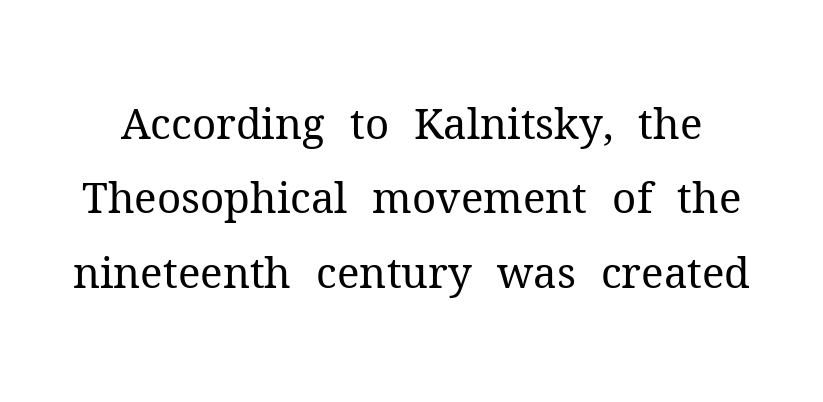
These lines are composed in type with serifs. Letters have the restrained weight of plain body copy at most. Characters follow at the spacing the type designer built in. Do the letters lean? They stand straight.
